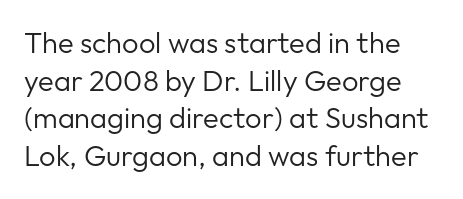
The image shows 29 px regular-weight sans-serif type, upright; set normal line spacing (1.3x), normal letter spacing, not underlined; low stroke contrast and a medium x-height.
